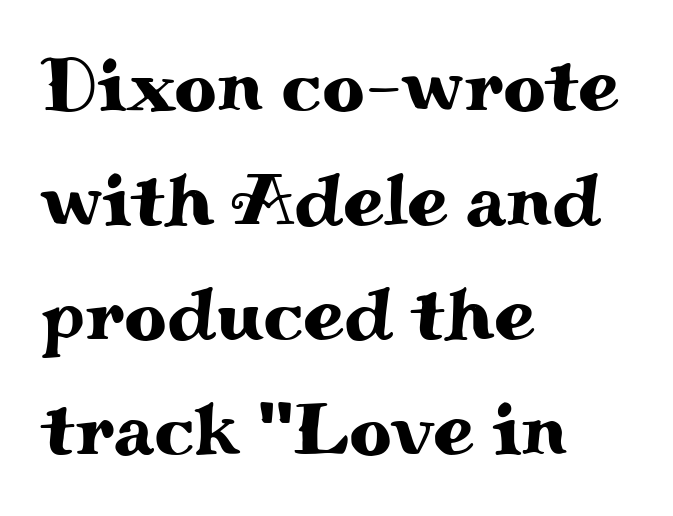
The image shows 74 px wide serif type, upright; set left-aligned, normal line spacing (1.55x), normal letter spacing, not underlined; medium stroke contrast and a small x-height.
